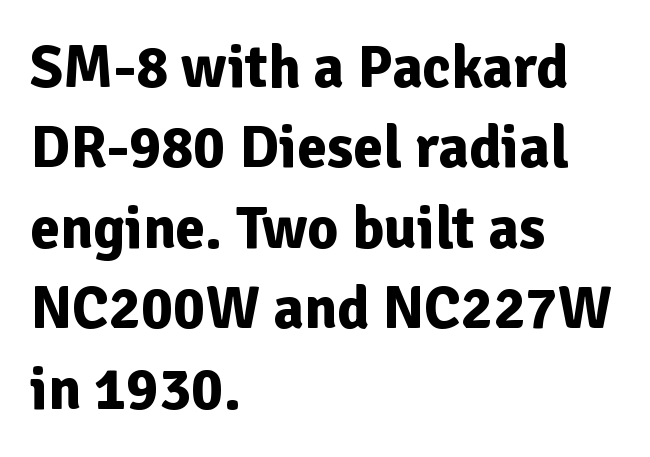
{"serif": "no", "italic": "no", "bold": "yes", "weight": "bold", "width": "normal", "stroke_contrast": "low", "x_height": "medium", "monospaced": "no", "underline": "no", "align": "left", "line_spacing": "normal", "line_spacing_ratio": 1.34, "letter_spacing": "normal", "letter_spacing_em": 0.0, "glyph_px": 60}
